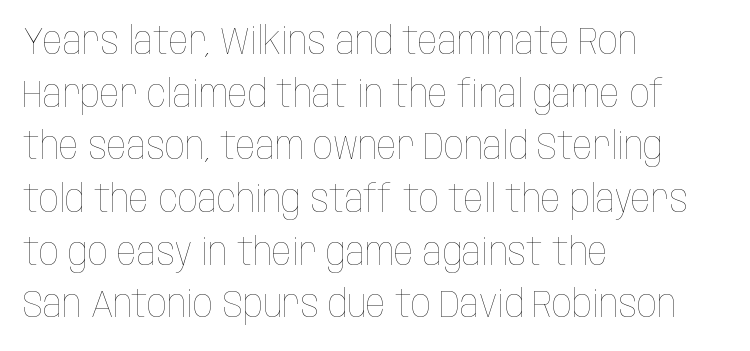
The image shows 39 px thin, condensed type, upright; set left-aligned, normal line spacing (1.35x), normal letter spacing, not underlined; low stroke contrast and a large x-height.
